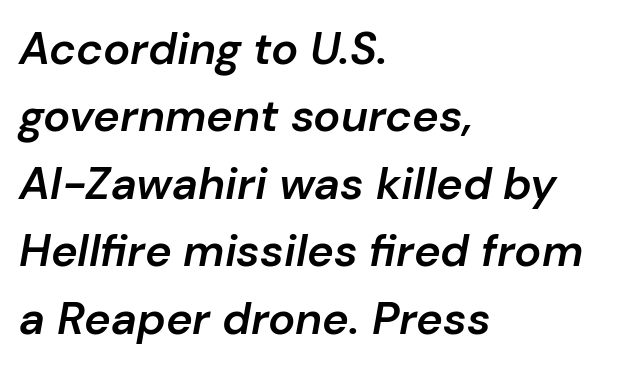
Q: Is the text bold? A: Semi-bold.
Q: Is the text italic (slanted)? A: Yes, it leans right by about 10 degrees.
Q: Is the text underlined? A: No.
Q: How is the paragraph aligned? A: Left-aligned.
Q: Is the spacing between letters normal or unusually wide? A: Normal.
Q: Is the spacing between lines tight, normal or loose? A: Normal.
Q: Width (condensed, normal, or wide)? A: Normal.
Q: Stroke contrast? A: Low.
Q: x-height? A: Medium.
Q: Monospaced? A: No.
